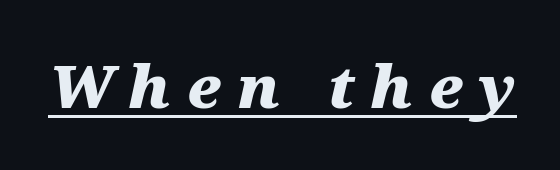
The image shows 59 px heavy, wide type, italic (leaning right); set unusually wide letter spacing (+0.28 em), underlined; medium stroke contrast and a medium x-height.
